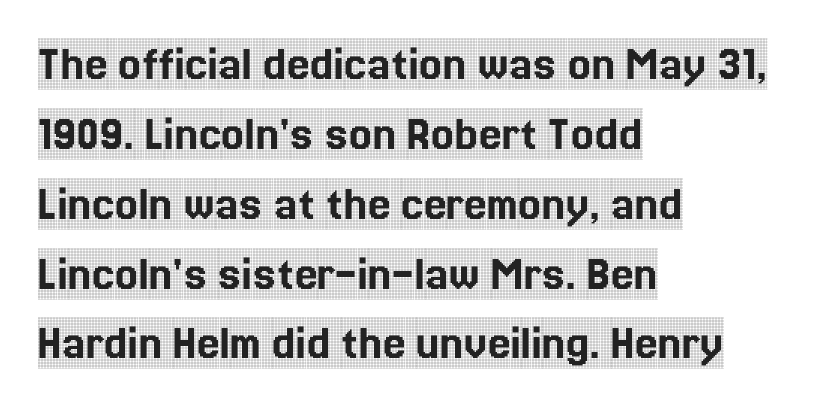
Is this a fixed-width face? No — the glyphs have proportional, varying widths. This rendering employs a face with finishing strokes, i.e., a serif. Reading down the column, the eye jumps a familiar distance to each next line. Each word holds together tightly as a unit, with standard inter-letter gaps.
